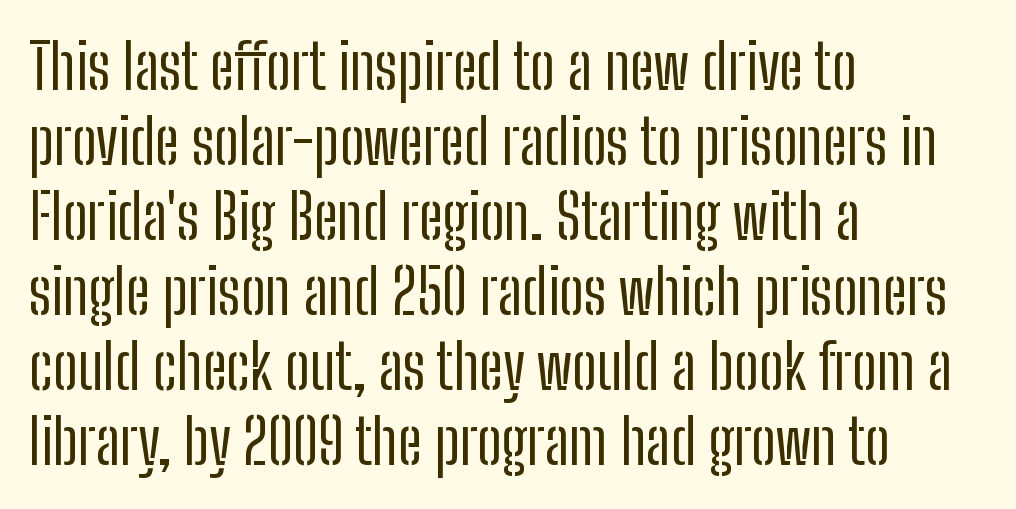
{"serif": "no", "italic": "no", "bold": "no", "weight": "regular", "width": "condensed", "stroke_contrast": "low", "x_height": "medium", "monospaced": "no", "underline": "no", "align": "left", "line_spacing_ratio": 1.21, "letter_spacing": "normal", "letter_spacing_em": 0.0, "glyph_px": 62}
